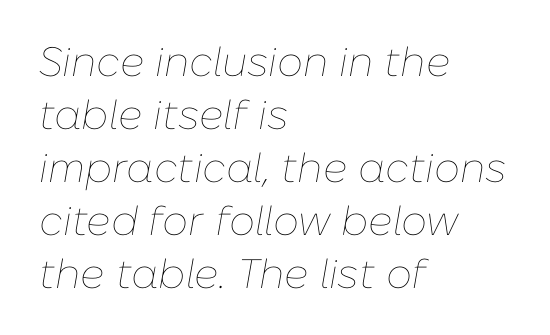
{"italic": "yes", "lean": "right", "slant_degrees": 10, "bold": "no", "weight": "thin", "width": "normal", "stroke_contrast": "low", "x_height": "medium", "monospaced": "no", "underline": "no", "align": "left", "line_spacing": "normal", "line_spacing_ratio": 1.29, "letter_spacing": "normal", "letter_spacing_em": 0.0, "glyph_px": 41}
